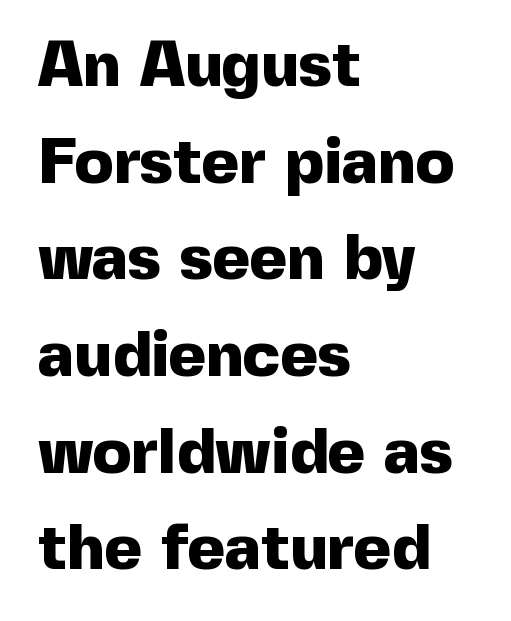
{"serif": "no", "italic": "no", "bold": "yes", "weight": "heavy", "width": "normal", "x_height": "medium", "monospaced": "no", "underline": "no", "align": "left", "line_spacing": "normal", "line_spacing_ratio": 1.51, "letter_spacing": "normal", "letter_spacing_em": 0.0, "glyph_px": 64}
